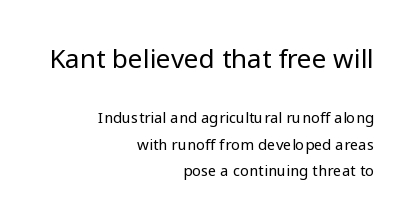
Q: Is the text bold? A: No.
Q: Is the text italic (slanted)? A: No, it is upright.
Q: Is the text underlined? A: No.
Q: How is the paragraph aligned? A: Right-aligned.
Q: Is the spacing between letters normal or unusually wide? A: Normal.
Q: Which block of text is set in a larger size, the first (top) or the second (bottom)? A: The first (top) one.
